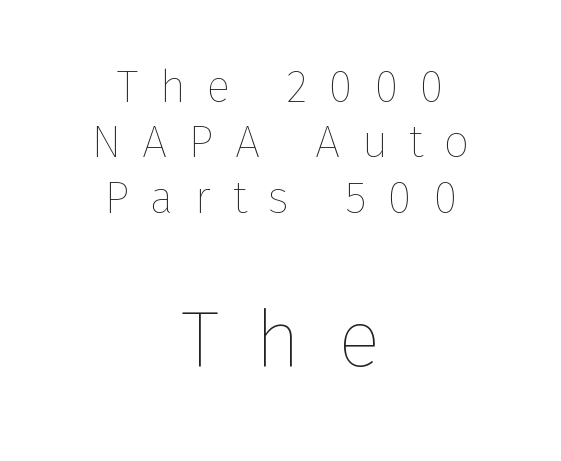
Q: Is the text bold? A: No.
Q: Is the text italic (slanted)? A: No, it is upright.
Q: Is the text underlined? A: No.
Q: How is the paragraph aligned? A: Centered.
Q: Is the spacing between letters normal or unusually wide? A: Unusually wide.
Q: Which block of text is set in a larger size, the first (top) or the second (bottom)? A: The second (bottom) one.
Q: Width (condensed, normal, or wide)? A: Normal.
Q: Stroke contrast? A: Low.
Q: x-height? A: Medium.
Q: Monospaced? A: No.
